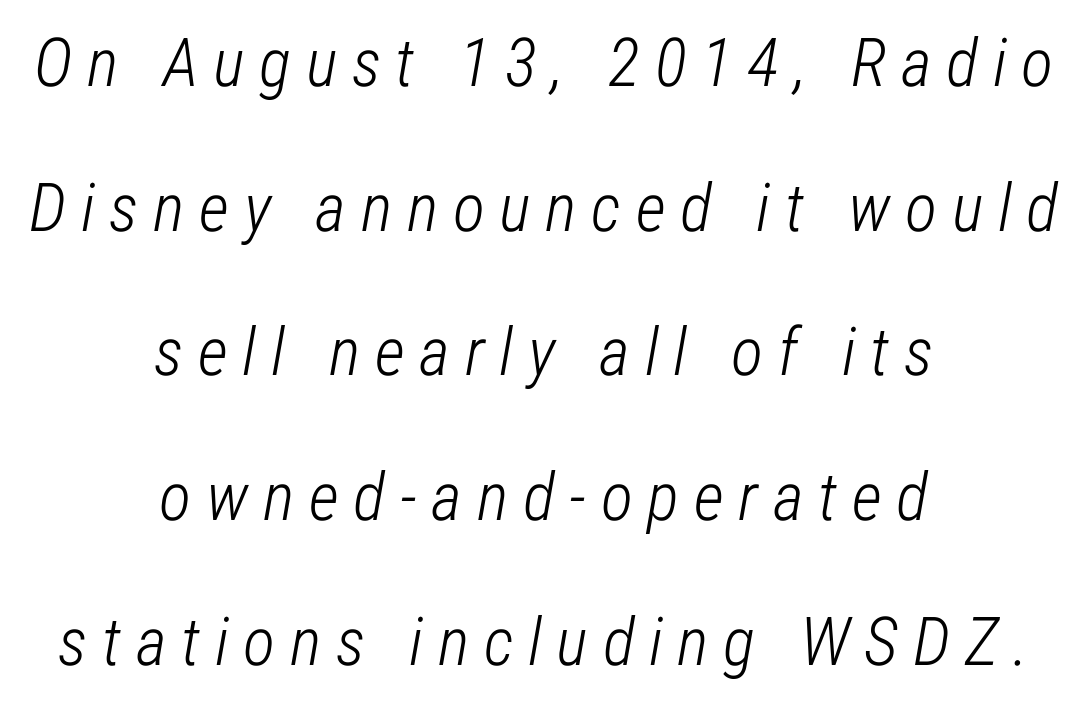
Regarding leading, the lines here are spaced well apart. Line starts and ends both wander, symmetrically. Here the glyphs are tracked loosely, breaking word shapes into spaced letters. This sample uses an oblique cut, with every glyph tilted off the vertical. Weight: not bold — regular or lighter.
